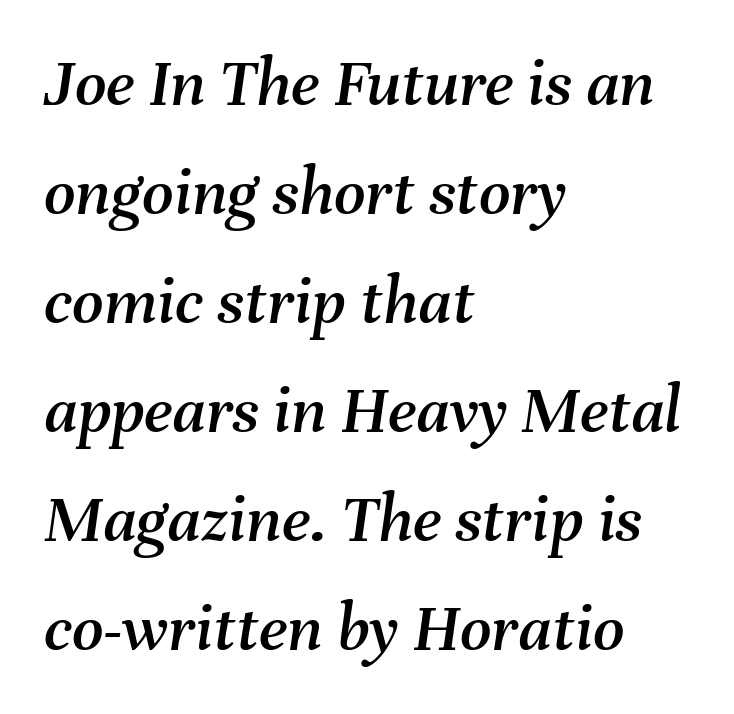
The horizontal fit of the characters is conventional and even. The specimen reads as italic at a glance. A bare baseline throughout the passage. These lines are rendered in a variable-pitch font. A normal amount of white space separates one row of letters from the next. Caption: multi-line text, flush left, ragged right.
